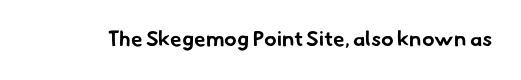
The image shows 21 px bold type; set normal letter spacing, not underlined.
